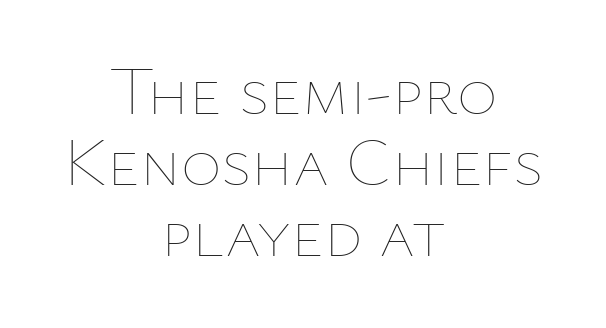
Successive baselines arrive quickly, one right under another. Descenders hang freely into open space. There is no visible air inserted between adjacent glyphs. Vertical stems look standard width or narrower in stroke. This sample has the flowing, uneven cadence of proportional lettering.
